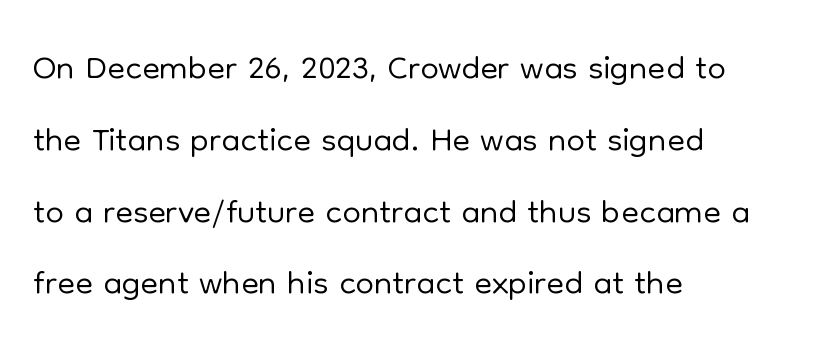
Q: Is the text bold? A: No.
Q: Is the text italic (slanted)? A: No, it is upright.
Q: Is the typeface a serif or a sans-serif typeface? A: Sans-serif.
Q: Is the text underlined? A: No.
Q: How is the paragraph aligned? A: Left-aligned.
Q: Is the spacing between letters normal or unusually wide? A: Normal.
Q: Is the spacing between lines tight, normal or loose? A: Normal.
Q: Width (condensed, normal, or wide)? A: Normal.
Q: Stroke contrast? A: Low.
Q: x-height? A: Medium.
Q: Monospaced? A: No.
